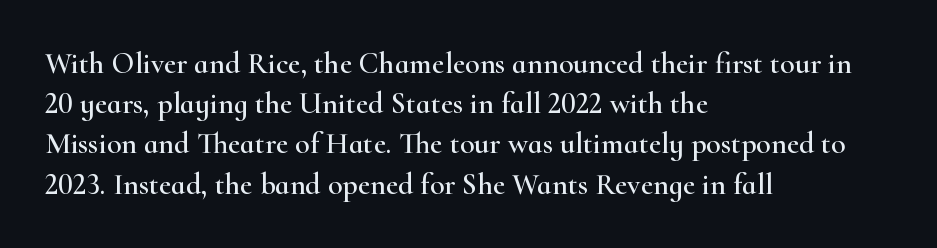
Glance below the letters and you will spot only blank space. Ordinary non-slanted type is in use. Think of a printed novel: that variable character pitch is what you see here. Typeset ragged right — the left edge is the straight one. The font family rendered here belongs to the serif group.
